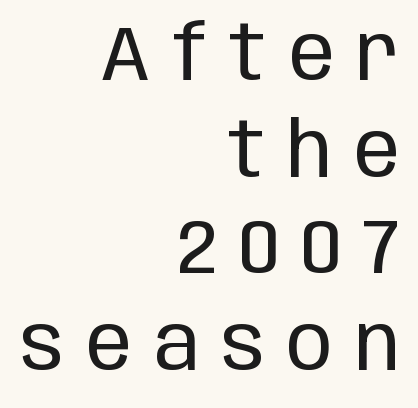
No extra ink here — the face is not bold. One glance says typical: line gaps are just what's usual. The paragraph has a hard right edge and a soft left edge. Italic? Not at all — the glyphs are vertical. Character widths vary here, with narrow letters taking less room than wide ones. Anything drawn beneath the words? Only blank space.
